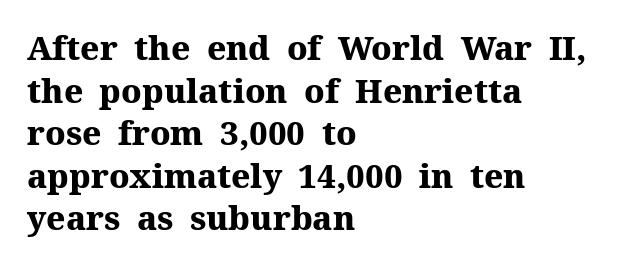
The image shows 33 px heavy serif type, upright; set left-aligned, normal line spacing (1.29x), normal letter spacing, not underlined; medium stroke contrast and a medium x-height.
